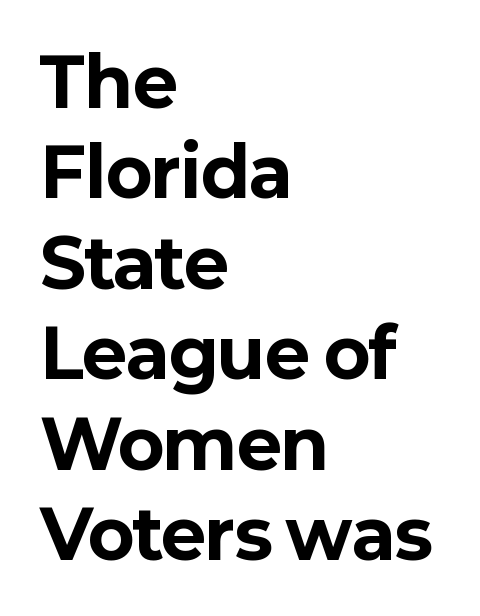
A classic flush-left, rag-right setting is used for this passage. The letters are bold, with thick, heavy strokes. Classification — sans serif. The type is set solid horizontally, with unmodified tracking.
